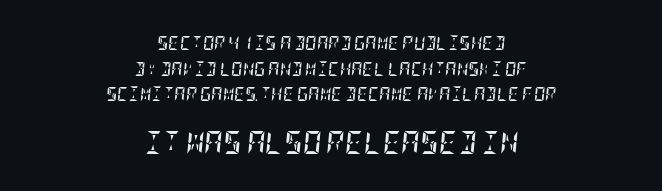
The image shows 23 px bold type, italic (leaning right); set centered, line spacing 1.83x, normal letter spacing, not underlined; the second (bottom) block is 1.64x larger.
